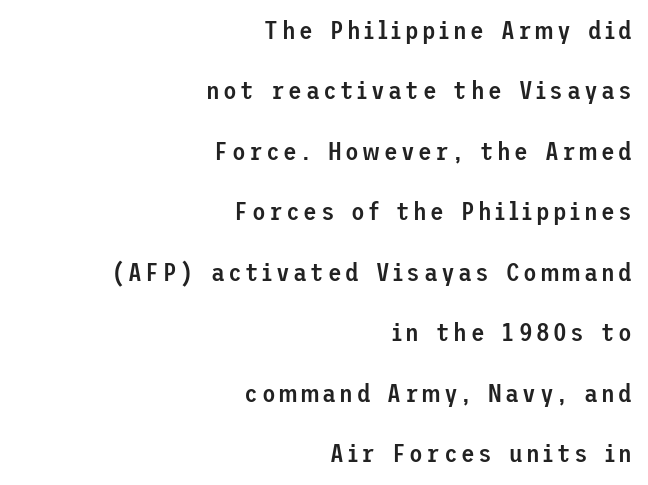
Q: Is the text bold? A: Semi-bold.
Q: Is the text italic (slanted)? A: No, it is upright.
Q: Is the text underlined? A: No.
Q: How is the paragraph aligned? A: Right-aligned.
Q: Is the spacing between lines tight, normal or loose? A: Loose.
